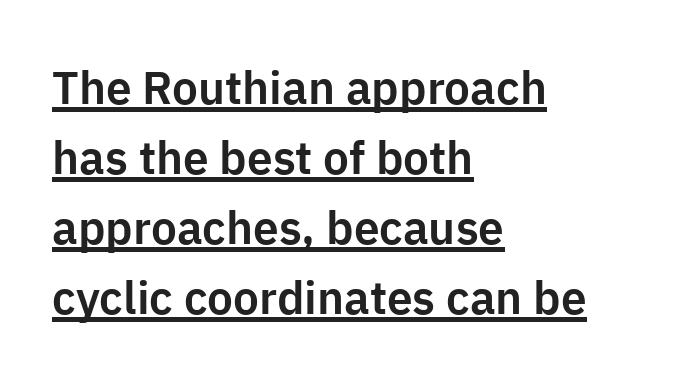
{"serif": "no", "italic": "no", "width": "normal", "stroke_contrast": "low", "x_height": "medium", "monospaced": "no", "underline": "yes", "align": "left", "line_spacing": "normal", "line_spacing_ratio": 1.52, "letter_spacing": "normal", "letter_spacing_em": 0.0, "glyph_px": 46}
